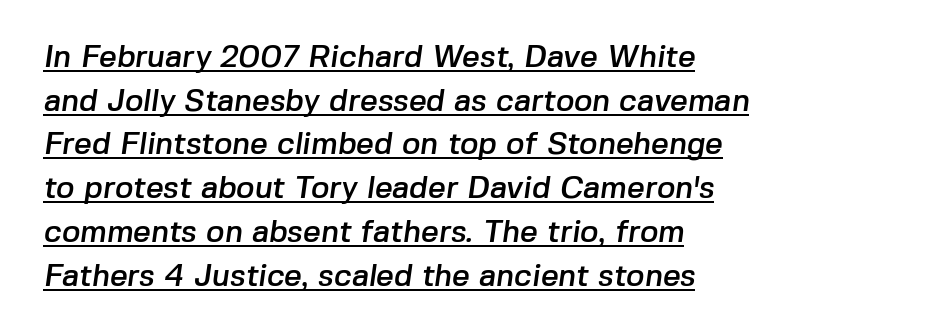
Q: Is the typeface a serif or a sans-serif typeface? A: Sans-serif.
Q: Is the text underlined? A: Yes.
Q: How is the paragraph aligned? A: Left-aligned.
Q: Is the spacing between letters normal or unusually wide? A: Normal.
Q: Is the spacing between lines tight, normal or loose? A: Normal.
Q: Width (condensed, normal, or wide)? A: Normal.
Q: Stroke contrast? A: Low.
Q: x-height? A: Medium.
Q: Monospaced? A: No.
